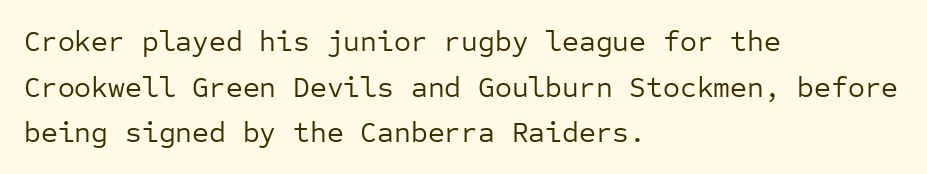
{"serif": "no", "italic": "no", "bold": "no", "weight": "regular", "width": "normal", "stroke_contrast": "low", "x_height": "medium", "monospaced": "yes", "underline": "no", "align": "left", "line_spacing": "normal", "line_spacing_ratio": 1.57, "letter_spacing": "normal", "letter_spacing_em": 0.0, "glyph_px": 29}
